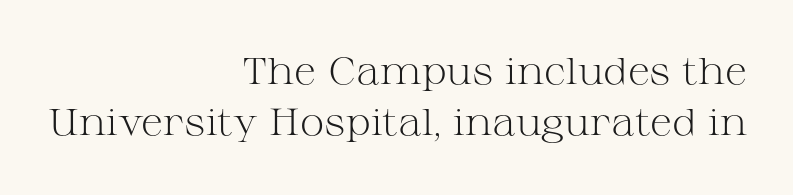
The passage shown is typeset with a serif family. Stems here are at most as thick as an everyday book face. A normal amount of white space separates one row of letters from the next. The line texture is even and compact thanks to regular tracking. Is this a fixed-width face? No — the glyphs have proportional, varying widths.
